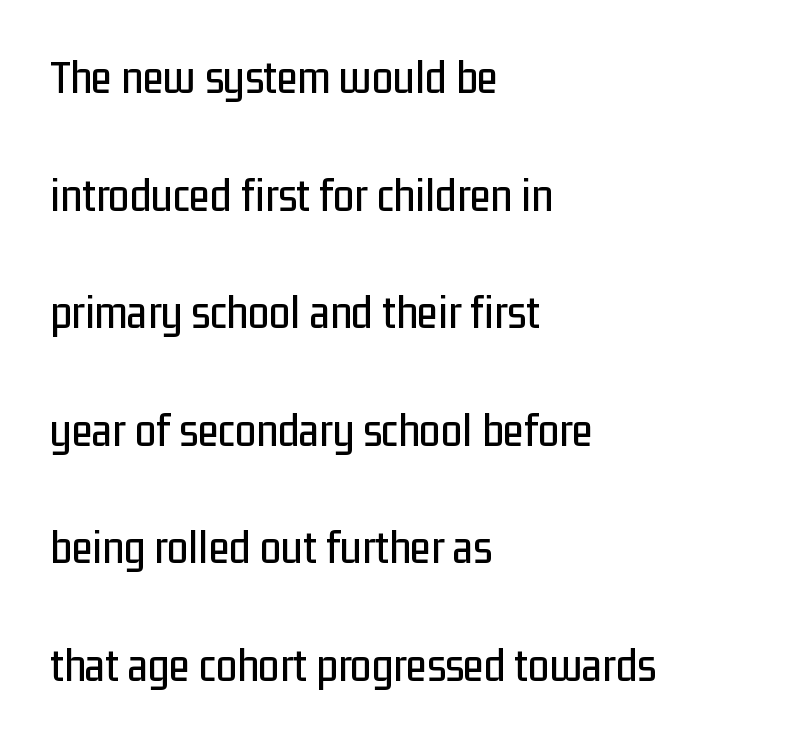
Q: Is the text italic (slanted)? A: No, it is upright.
Q: Is the typeface a serif or a sans-serif typeface? A: Sans-serif.
Q: Is the text underlined? A: No.
Q: How is the paragraph aligned? A: Left-aligned.
Q: Is the spacing between letters normal or unusually wide? A: Normal.
Q: Is the spacing between lines tight, normal or loose? A: Loose.
Q: Width (condensed, normal, or wide)? A: Condensed.
Q: Stroke contrast? A: Low.
Q: x-height? A: Medium.
Q: Monospaced? A: No.
